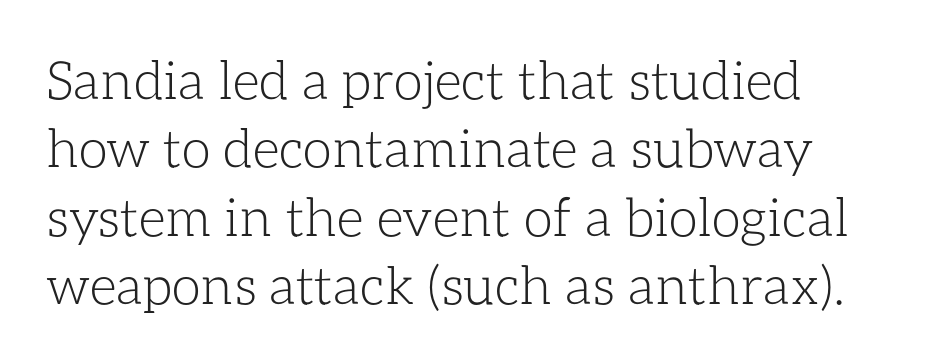
{"italic": "no", "bold": "no", "weight": "light", "width": "normal", "stroke_contrast": "low", "x_height": "medium", "monospaced": "no", "underline": "no", "align": "left", "line_spacing": "normal", "line_spacing_ratio": 1.29, "letter_spacing": "normal", "letter_spacing_em": 0.0, "glyph_px": 53}
